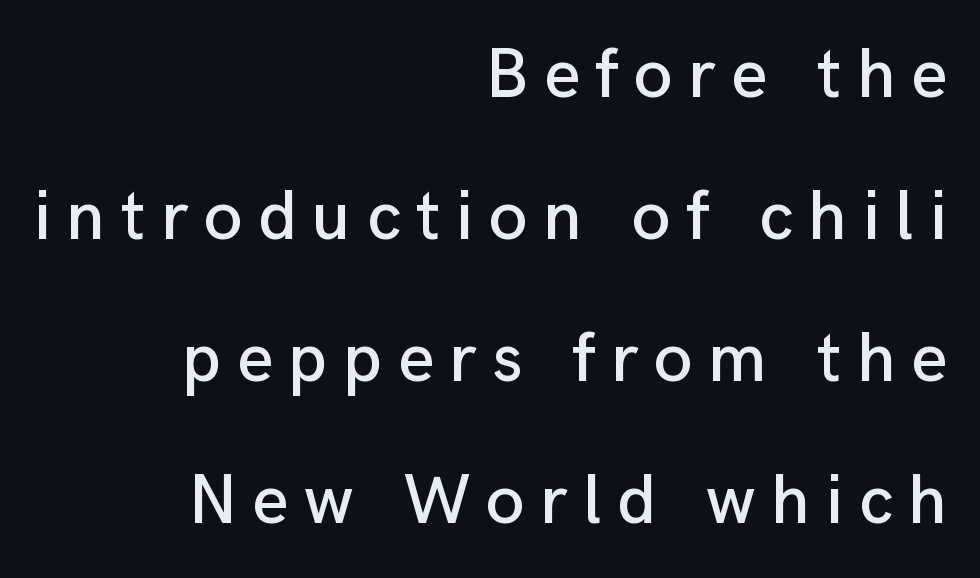
Ascenders rise straight up at ninety degrees. Look at the tracking — it's clearly loosened, letters drifting apart. You could not count columns in this text — the font is proportionally spaced. These lines are composed in type without serifs. Which margin do the lines hug? The right one — the left edge is uneven.
